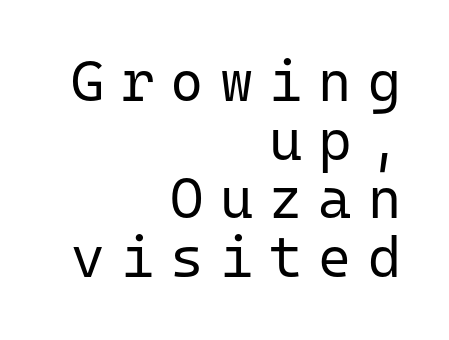
Q: Is the text bold? A: No.
Q: Is the text italic (slanted)? A: No, it is upright.
Q: Is the typeface a serif or a sans-serif typeface? A: Sans-serif.
Q: Is the text underlined? A: No.
Q: How is the paragraph aligned? A: Right-aligned.
Q: Is the spacing between letters normal or unusually wide? A: Unusually wide.
Q: Is the spacing between lines tight, normal or loose? A: Tight.
Q: Width (condensed, normal, or wide)? A: Normal.
Q: Stroke contrast? A: Low.
Q: x-height? A: Medium.
Q: Monospaced? A: Yes.
